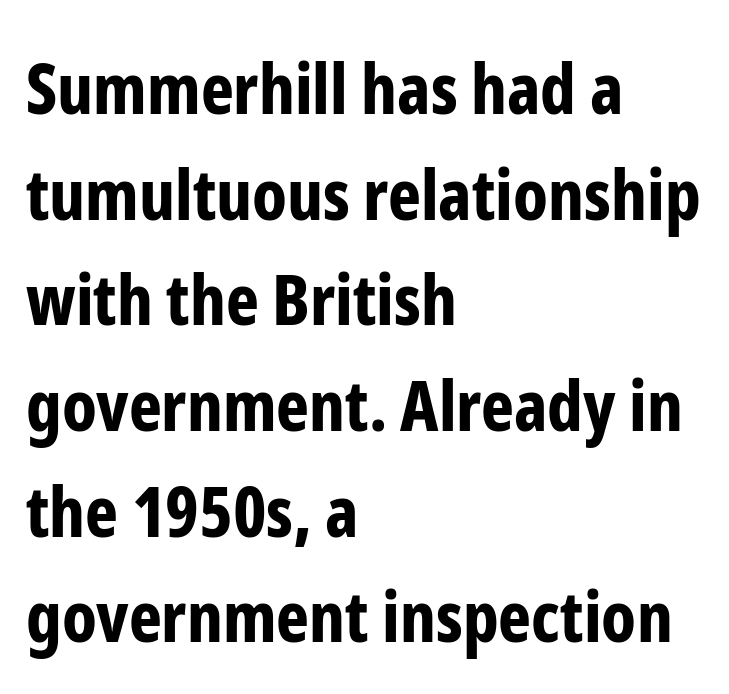
{"serif": "no", "italic": "no", "bold": "yes", "weight": "bold", "width": "condensed", "stroke_contrast": "low", "x_height": "medium", "monospaced": "no", "underline": "no", "align": "left", "line_spacing": "normal", "line_spacing_ratio": 1.51, "letter_spacing": "normal", "letter_spacing_em": 0.0, "glyph_px": 70}
